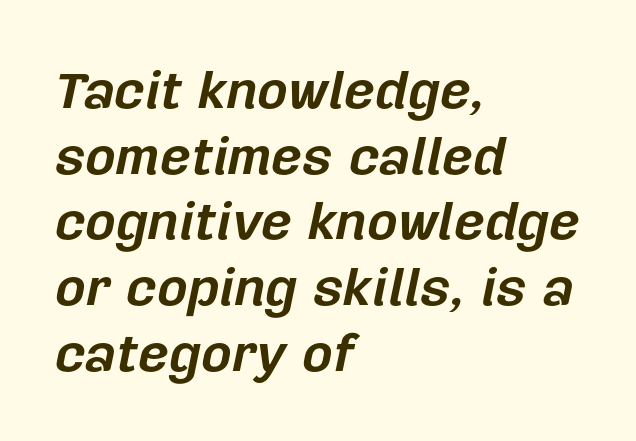
The image shows 53 px bold type, italic (leaning right); set left-aligned, line spacing 1.24x, normal letter spacing, not underlined; low stroke contrast and a medium x-height.
